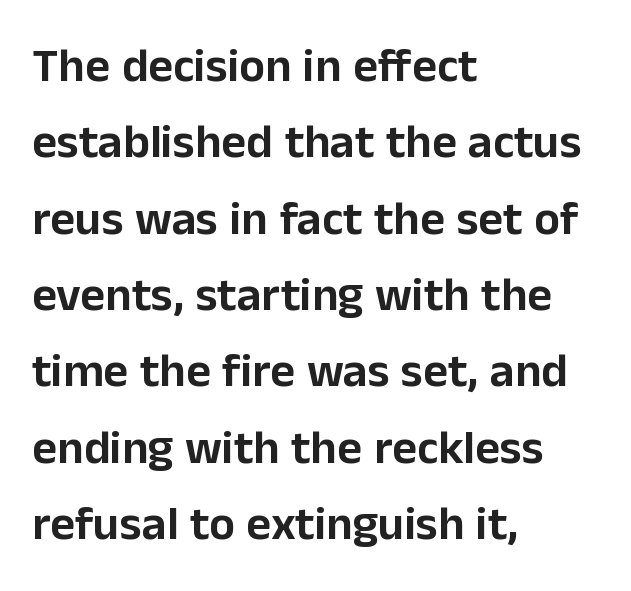
The image shows 48 px sans-serif type, upright; set left-aligned, normal line spacing (1.59x), normal letter spacing, not underlined; low stroke contrast and a medium x-height.
